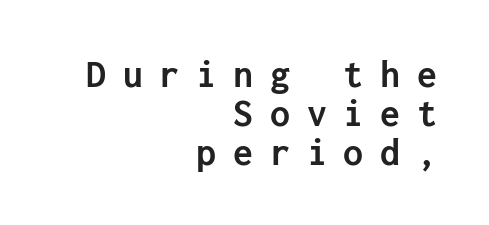
Set as a true bold cut, around the 700 mark. Caption: multi-line text, flush right, ragged left. The rendering uses a small line-height, squeezing the rows. Stroke terminals: plain, sans-serif. Nope, not italic — everything's standing straight.
